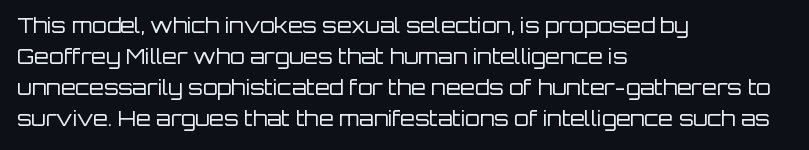
The image shows 21 px text type, upright; set left-aligned, normal line spacing (1.48x), normal letter spacing, not underlined.
